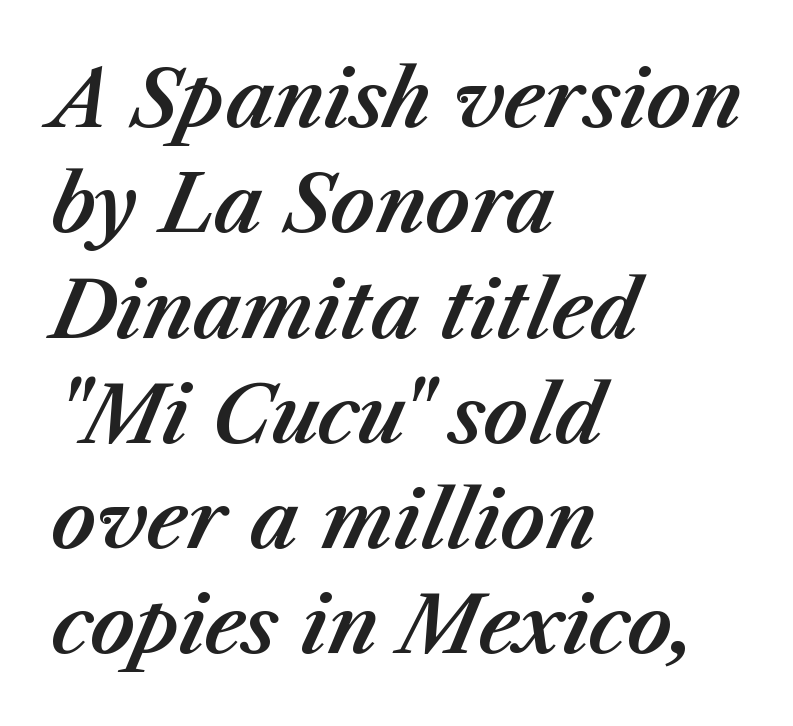
The image shows 78 px text type, italic (leaning right); set left-aligned, normal line spacing (1.35x), normal letter spacing, not underlined; medium stroke contrast and a medium x-height.
